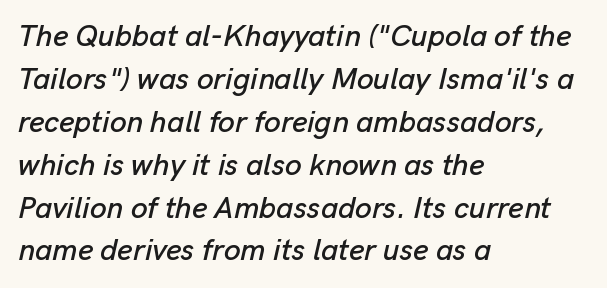
The image shows 30 px text type, italic (leaning right); set left-aligned, normal line spacing (1.43x), normal letter spacing, not underlined; low stroke contrast and a medium x-height.
